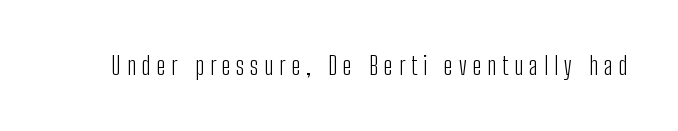
The image shows 25 px text type, upright; set unusually wide letter spacing (+0.24 em), not underlined.
